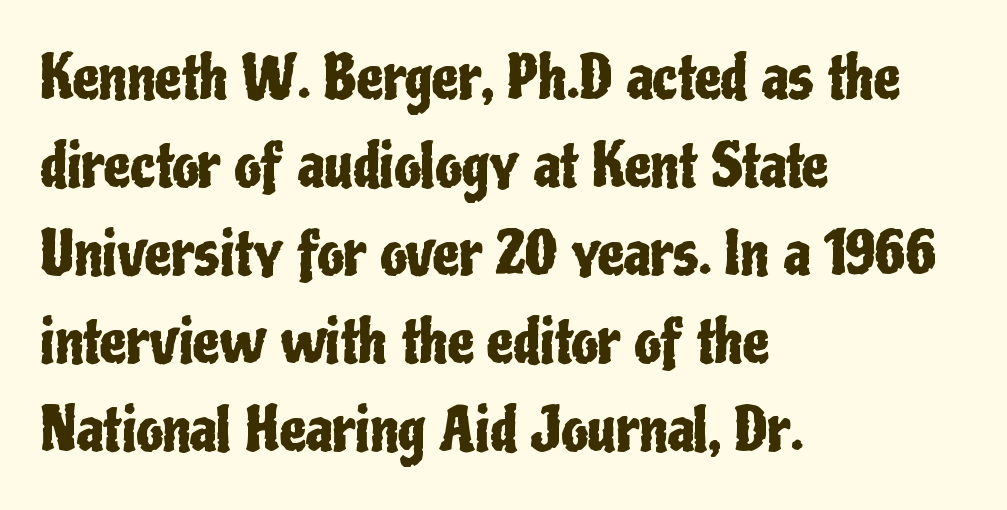
{"serif": "no", "italic": "no", "width": "condensed", "stroke_contrast": "low", "x_height": "medium", "monospaced": "no", "underline": "no", "align": "left", "line_spacing": "normal", "line_spacing_ratio": 1.49, "letter_spacing": "normal", "letter_spacing_em": 0.0, "glyph_px": 59}
